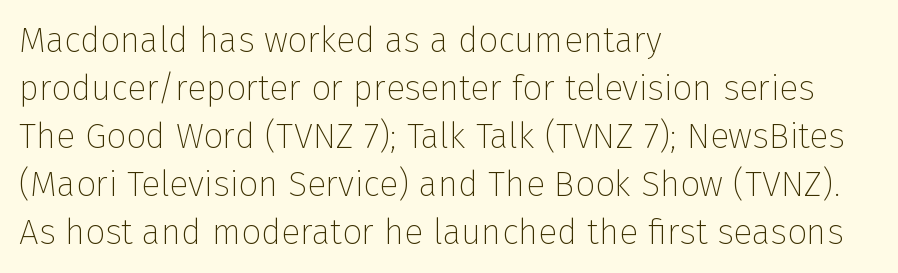
The image shows 35 px thin sans-serif type, upright; set left-aligned, normal line spacing (1.37x), normal letter spacing, not underlined; low stroke contrast and a medium x-height.
